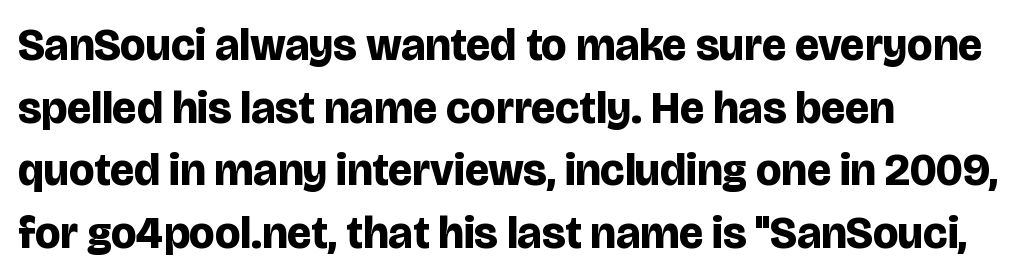
Tracking here is standard; glyphs follow each other at the usual distance. The space between consecutive lines is moderate. Spacing verdict: proportional, widths tailored to each character. Vertical strokes here are truly vertical. The string is rendered with underlining switched off. The type family on display is of the sans-serif kind.
